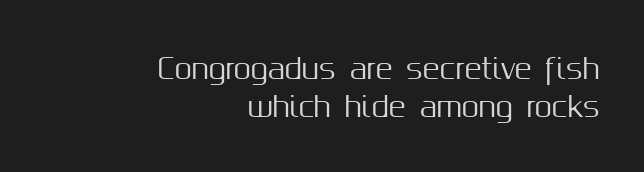
The face used here is proportionally spaced, like ordinary book or web type. How would I describe the line gaps? Plain and ordinary. The setting favours the right margin, as signatures and pull-quotes sometimes do. Quick note: not italic, upright. How are the letters spaced? Ordinarily, with no added tracking.
